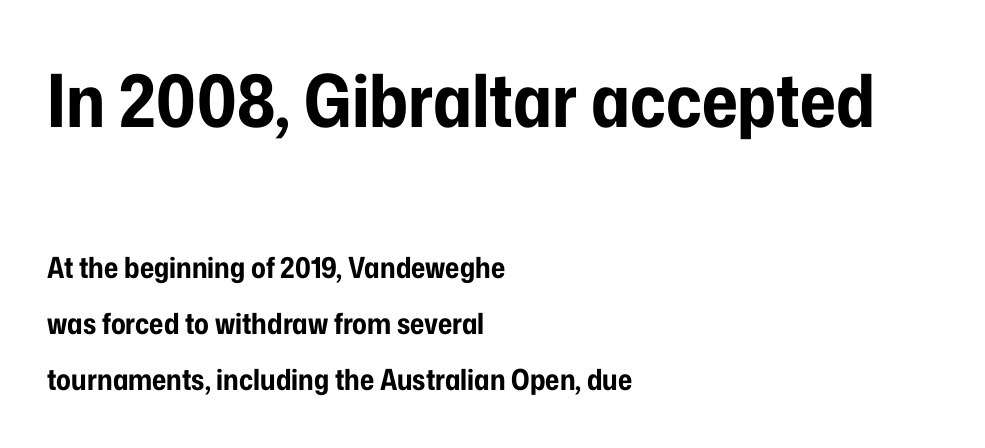
{"serif": "no", "italic": "no", "bold": "yes", "weight": "bold", "width": "condensed", "stroke_contrast": "low", "x_height": "medium", "monospaced": "no", "underline": "no", "align": "left", "line_spacing": "loose", "line_spacing_ratio": 1.93, "letter_spacing": "normal", "letter_spacing_em": 0.0, "larger_block": "first", "size_ratio": 2.52, "glyph_px": 73}
